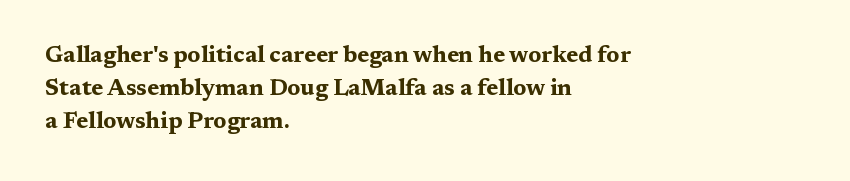
This sample keeps an unexceptional amount of space between lines. Strokes here are thick enough to call this a true bold. A student would call this left alignment; a typographer would say flush left, rag right. You can tell it's not italic because the verticals are truly vertical.
